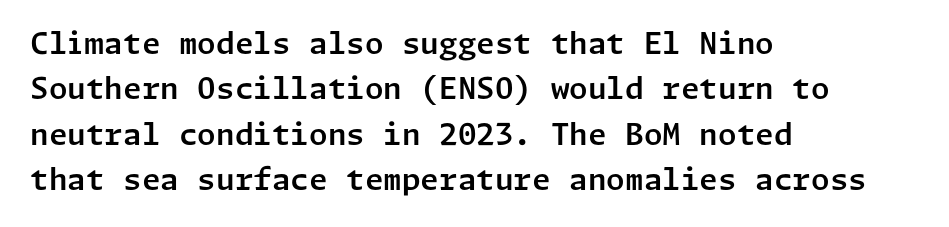
Q: Is the text italic (slanted)? A: No, it is upright.
Q: Is the typeface a serif or a sans-serif typeface? A: Sans-serif.
Q: Is the text underlined? A: No.
Q: How is the paragraph aligned? A: Left-aligned.
Q: Is the spacing between letters normal or unusually wide? A: Normal.
Q: Is the spacing between lines tight, normal or loose? A: Normal.
Q: Width (condensed, normal, or wide)? A: Normal.
Q: Stroke contrast? A: Low.
Q: x-height? A: Medium.
